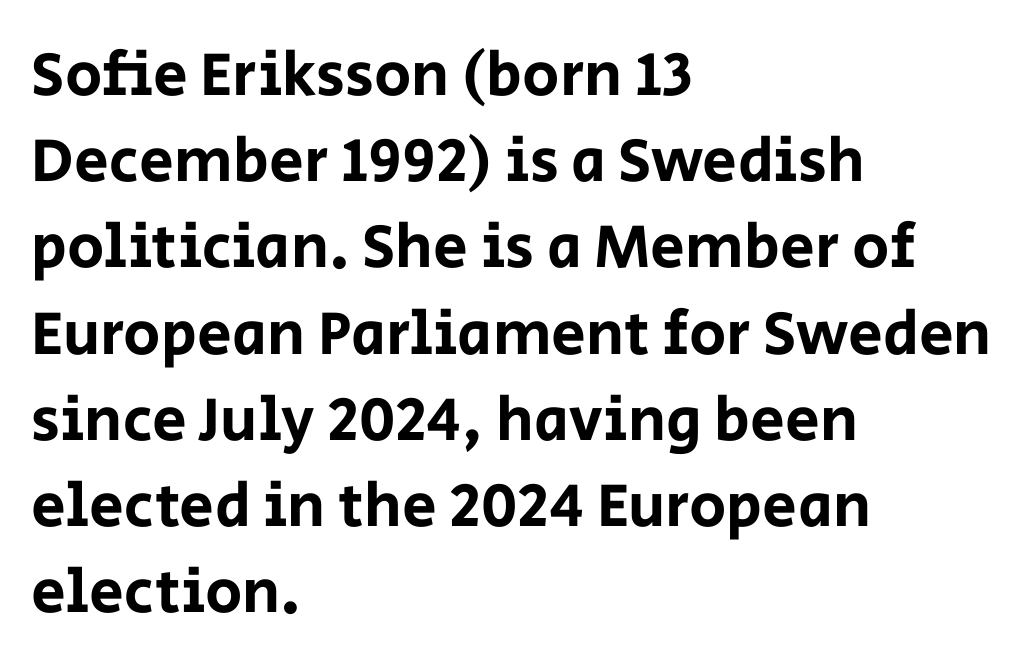
Q: Is the text italic (slanted)? A: No, it is upright.
Q: Is the typeface a serif or a sans-serif typeface? A: Sans-serif.
Q: Is the text underlined? A: No.
Q: How is the paragraph aligned? A: Left-aligned.
Q: Is the spacing between letters normal or unusually wide? A: Normal.
Q: Is the spacing between lines tight, normal or loose? A: Normal.
Q: Width (condensed, normal, or wide)? A: Normal.
Q: Stroke contrast? A: Low.
Q: x-height? A: Large.
Q: Monospaced? A: No.
